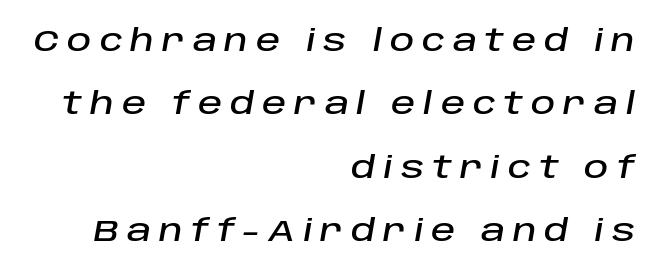
Q: Is the text italic (slanted)? A: Yes, it leans right by about 10 degrees.
Q: Is the text underlined? A: No.
Q: How is the paragraph aligned? A: Right-aligned.
Q: Is the spacing between letters normal or unusually wide? A: Unusually wide.
Q: Is the spacing between lines tight, normal or loose? A: Loose.
Q: Width (condensed, normal, or wide)? A: Normal.
Q: Stroke contrast? A: Low.
Q: x-height? A: Large.
Q: Monospaced? A: No.
